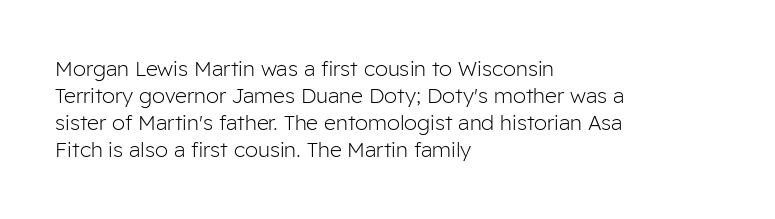
The image shows 21 px text type, upright; set left-aligned, normal line spacing (1.29x), normal letter spacing, not underlined.
